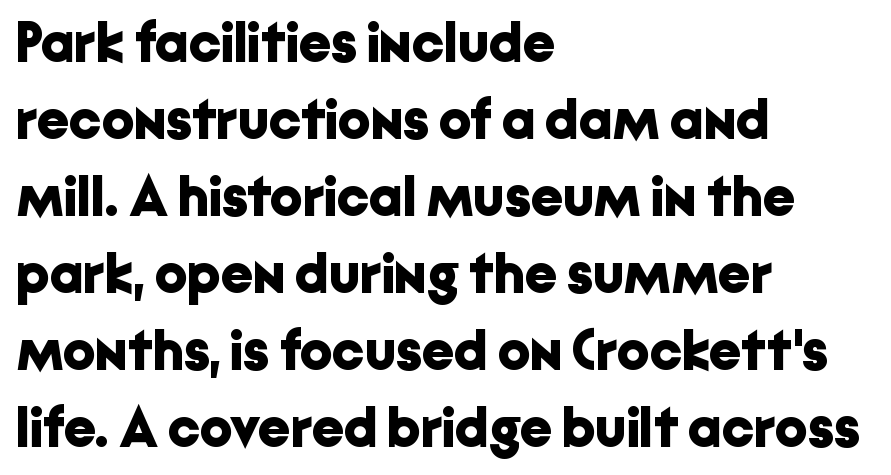
Q: Is the text bold? A: Yes.
Q: Is the text italic (slanted)? A: No, it is upright.
Q: Is the typeface a serif or a sans-serif typeface? A: Sans-serif.
Q: Is the text underlined? A: No.
Q: How is the paragraph aligned? A: Left-aligned.
Q: Is the spacing between letters normal or unusually wide? A: Normal.
Q: Is the spacing between lines tight, normal or loose? A: Normal.
Q: Width (condensed, normal, or wide)? A: Normal.
Q: Stroke contrast? A: Low.
Q: x-height? A: Medium.
Q: Monospaced? A: No.
